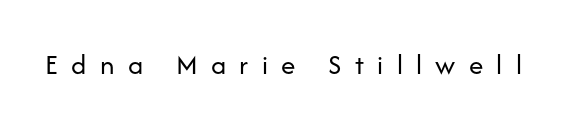
{"serif": "no", "italic": "no", "bold": "no", "weight": "regular", "width": "normal", "stroke_contrast": "low", "x_height": "medium", "monospaced": "no", "underline": "no", "letter_spacing": "wide", "letter_spacing_em": 0.46, "glyph_px": 29}
